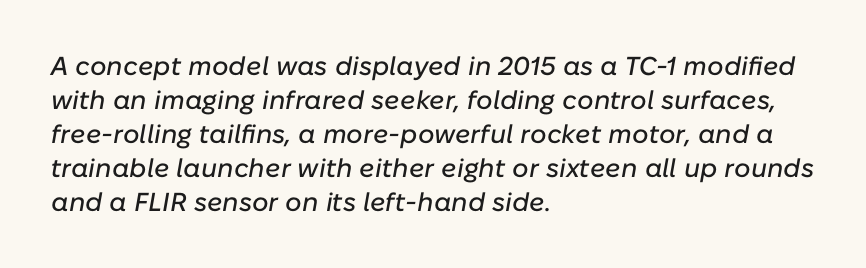
The image shows 26 px text type, italic (leaning right); set left-aligned, normal line spacing (1.31x), normal letter spacing, not underlined.
